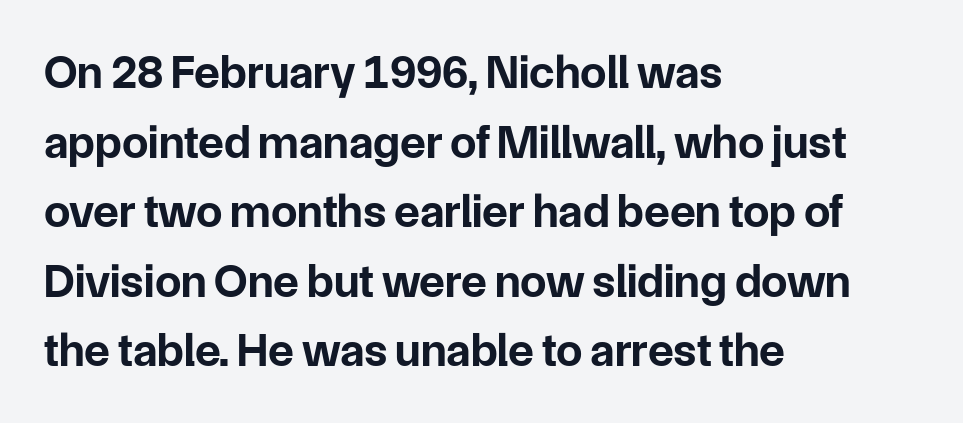
This sample uses a sans-serif face. Unlike italic type, these characters show no tilt at all. There is no visible air inserted between adjacent glyphs. Words float on clear page, feet unadorned. Strokes here are thick enough to call this a true bold.
